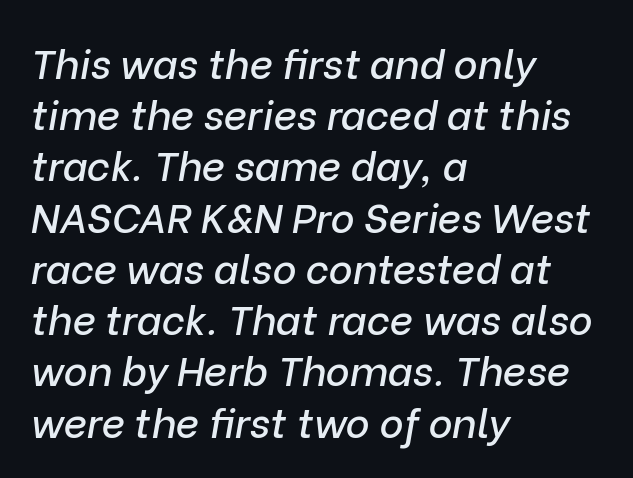
The image shows 41 px text type, italic (leaning right); set left-aligned, normal line spacing (1.25x), normal letter spacing, not underlined; low stroke contrast and a medium x-height.
